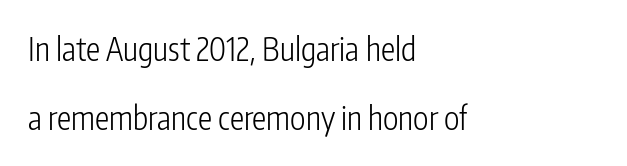
Q: Is the text bold? A: No.
Q: Is the text italic (slanted)? A: No, it is upright.
Q: Is the typeface a serif or a sans-serif typeface? A: Sans-serif.
Q: Is the text underlined? A: No.
Q: How is the paragraph aligned? A: Left-aligned.
Q: Is the spacing between letters normal or unusually wide? A: Normal.
Q: Is the spacing between lines tight, normal or loose? A: Loose.
Q: Width (condensed, normal, or wide)? A: Condensed.
Q: Stroke contrast? A: Low.
Q: x-height? A: Medium.
Q: Monospaced? A: No.
